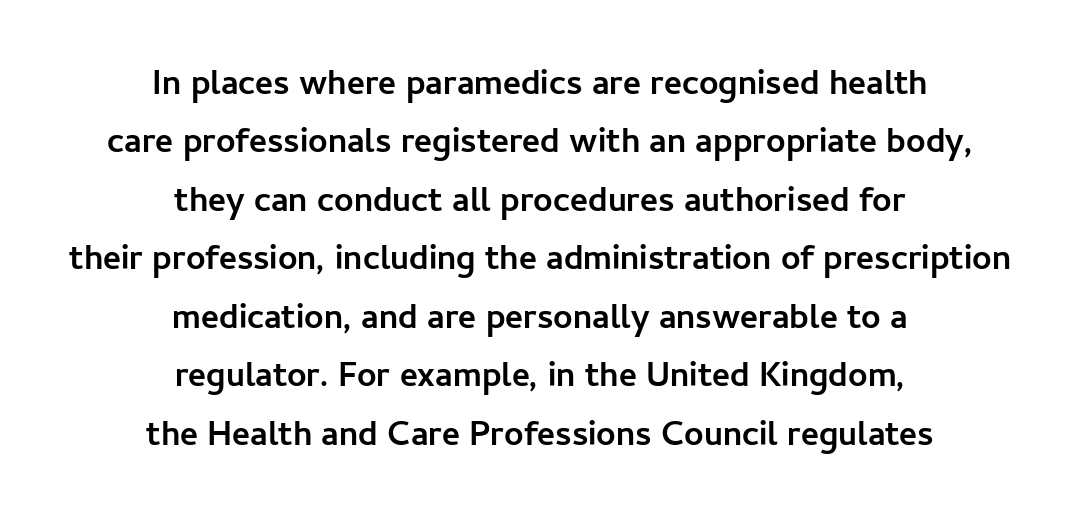
The letters stand upright; this is a roman face. Casual observation: everything's sitting right in the middle. Are there feet on the stems? There aren't — it's a sans. The baseline area is clear. Leading matches the norm, producing a regular column. Between one letter and the next there's only the usual sliver of space.
